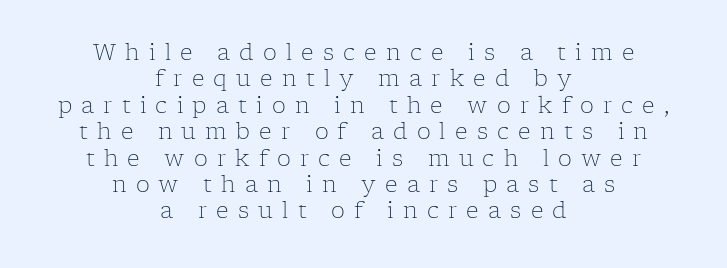
Q: Is the text bold? A: No.
Q: Is the text italic (slanted)? A: No, it is upright.
Q: Is the text underlined? A: No.
Q: How is the paragraph aligned? A: Centered.
Q: Is the spacing between letters normal or unusually wide? A: Unusually wide.
